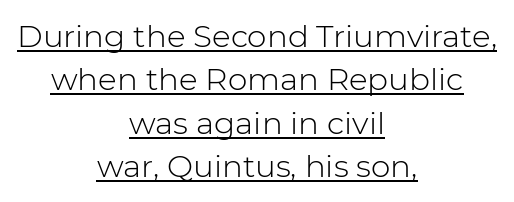
The image shows 31 px light sans-serif type, upright; set centered, normal line spacing (1.4x), normal letter spacing, underlined; low stroke contrast and a medium x-height.
